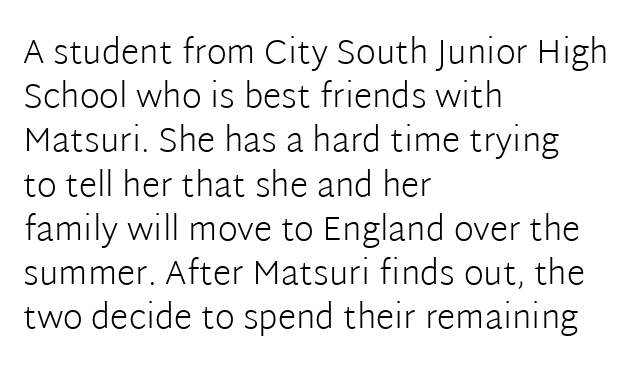
{"serif": "no", "italic": "no", "bold": "no", "weight": "light", "width": "normal", "stroke_contrast": "low", "x_height": "medium", "monospaced": "no", "underline": "no", "align": "left", "line_spacing": "normal", "line_spacing_ratio": 1.3, "letter_spacing": "normal", "letter_spacing_em": 0.0, "glyph_px": 34}
